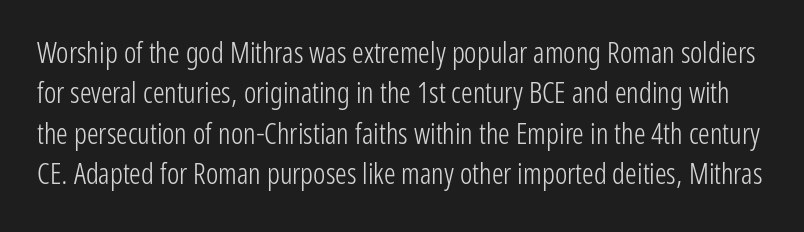
The image shows 29 px light, condensed sans-serif type, upright; set normal line spacing (1.39x), normal letter spacing, not underlined; low stroke contrast and a medium x-height.
